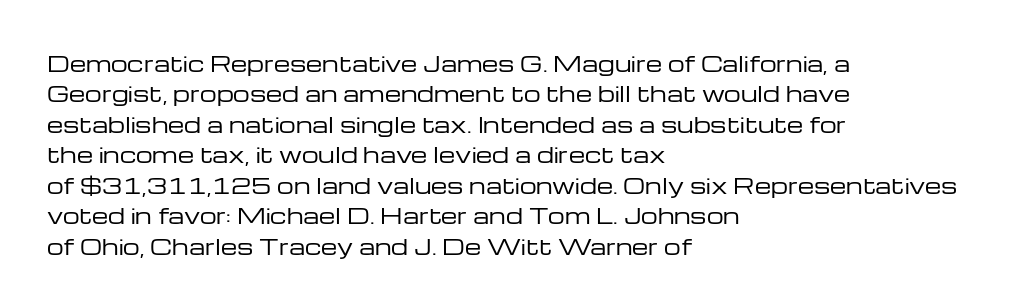
The image shows 21 px text type, upright; set left-aligned, normal line spacing (1.45x), normal letter spacing, not underlined.
